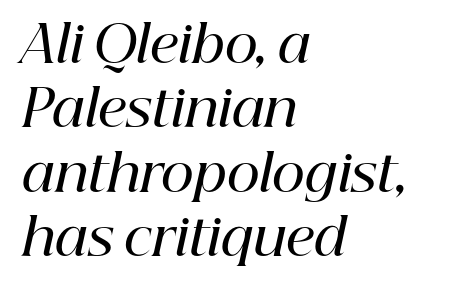
The image shows 51 px semibold serif type, italic (leaning right); set left-aligned, normal line spacing (1.26x), normal letter spacing, not underlined; high stroke contrast and a medium x-height.
